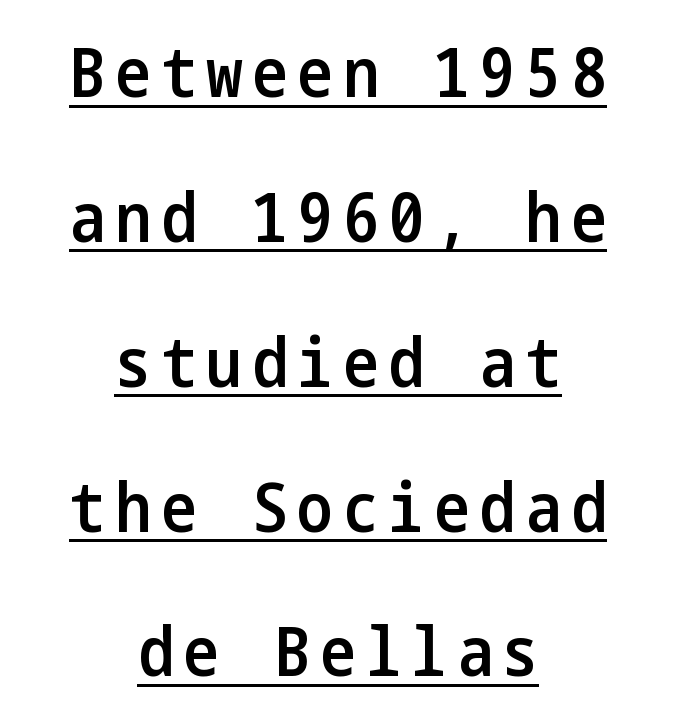
The image shows 68 px semibold, condensed sans-serif type, upright; set centered, loose line spacing (2.13x), underlined; low stroke contrast and a medium x-height.
